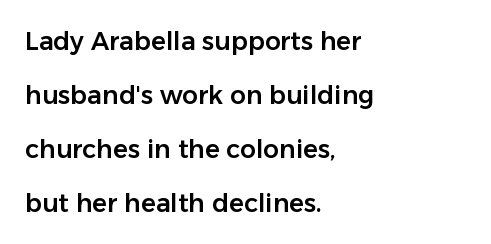
The image shows 25 px text type, upright; set left-aligned, loose line spacing (2.16x), normal letter spacing, not underlined.
